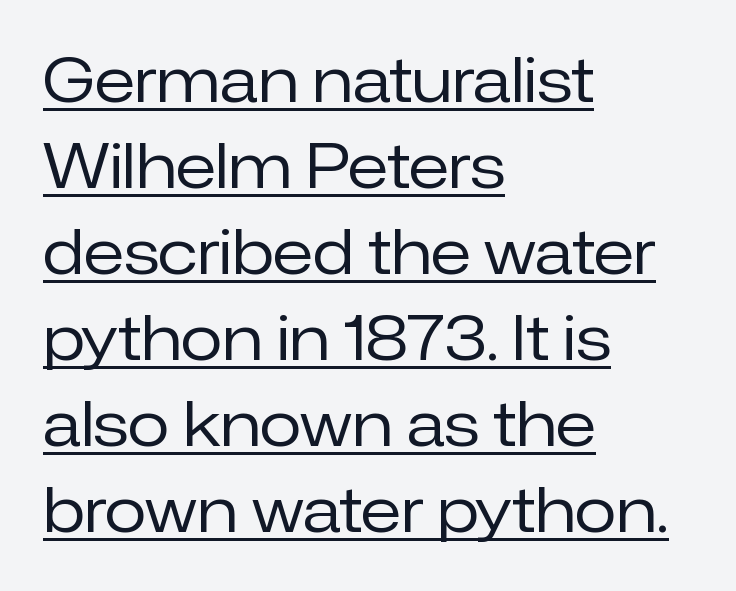
The image shows 61 px regular-weight sans-serif type, upright; set left-aligned, normal line spacing (1.41x), normal letter spacing, underlined; low stroke contrast and a medium x-height.
